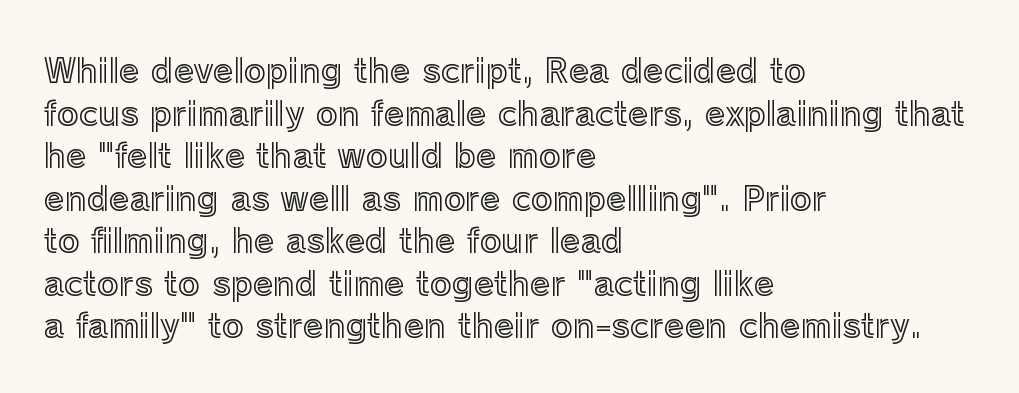
The image shows 33 px text type, upright; set left-aligned, normal line spacing (1.29x), normal letter spacing, not underlined; a medium x-height.
